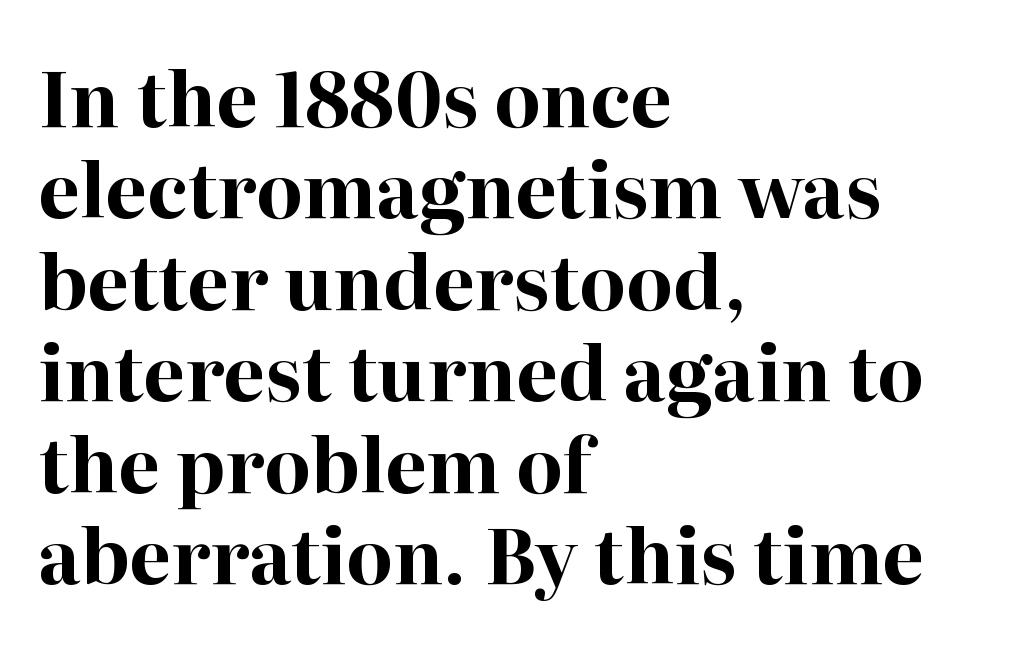
Each glyph is drawn with heavy, bold strokes. There is no visible air inserted between adjacent glyphs. Which margin do the lines hug? The left one — the right edge is uneven. Just letters on the line, the space beneath them empty. Classification — serif. Looks like regular typesetting: each glyph gets only the width it needs.
